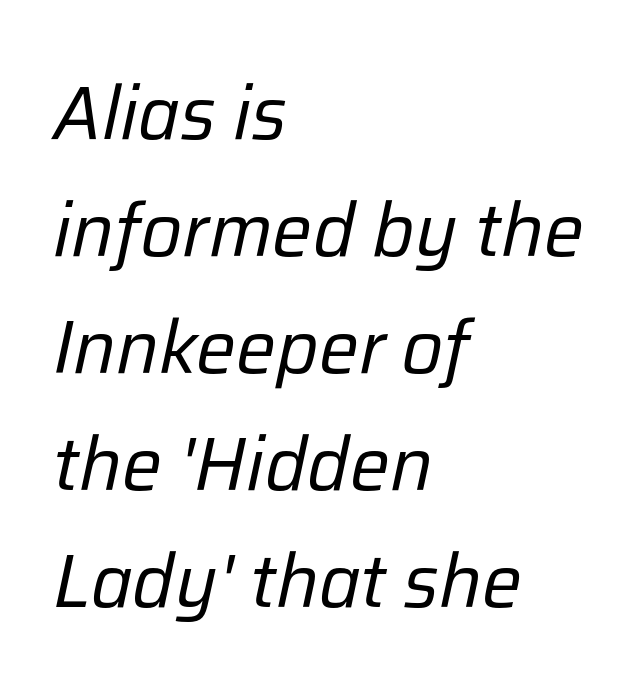
Q: Is the text bold? A: No.
Q: Is the text italic (slanted)? A: Yes, it leans right by about 12 degrees.
Q: Is the text underlined? A: No.
Q: How is the paragraph aligned? A: Left-aligned.
Q: Is the spacing between letters normal or unusually wide? A: Normal.
Q: Is the spacing between lines tight, normal or loose? A: Normal.
Q: Width (condensed, normal, or wide)? A: Normal.
Q: Stroke contrast? A: Low.
Q: x-height? A: Medium.
Q: Monospaced? A: No.
